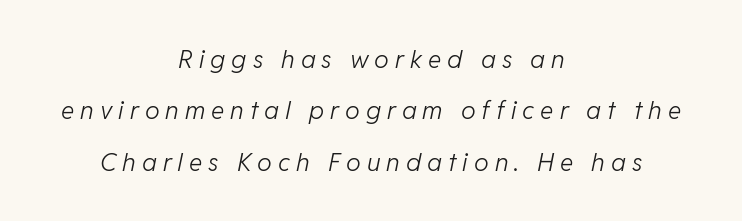
The image shows 25 px text type, italic (leaning right); set centered, loose line spacing (2.06x), unusually wide letter spacing (+0.24 em), not underlined.
